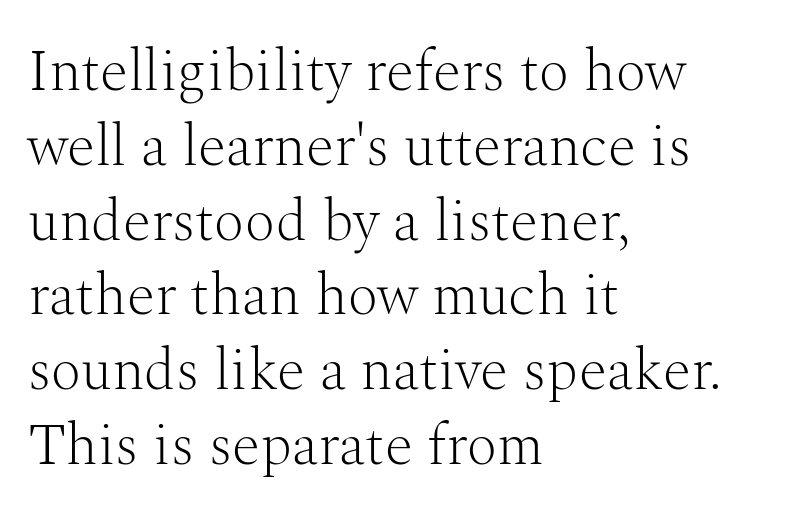
Q: Is the text bold? A: No.
Q: Is the text italic (slanted)? A: No, it is upright.
Q: Is the typeface a serif or a sans-serif typeface? A: Serif.
Q: Is the text underlined? A: No.
Q: How is the paragraph aligned? A: Left-aligned.
Q: Is the spacing between letters normal or unusually wide? A: Normal.
Q: Is the spacing between lines tight, normal or loose? A: Normal.
Q: Width (condensed, normal, or wide)? A: Normal.
Q: Stroke contrast? A: Medium.
Q: x-height? A: Medium.
Q: Monospaced? A: No.
